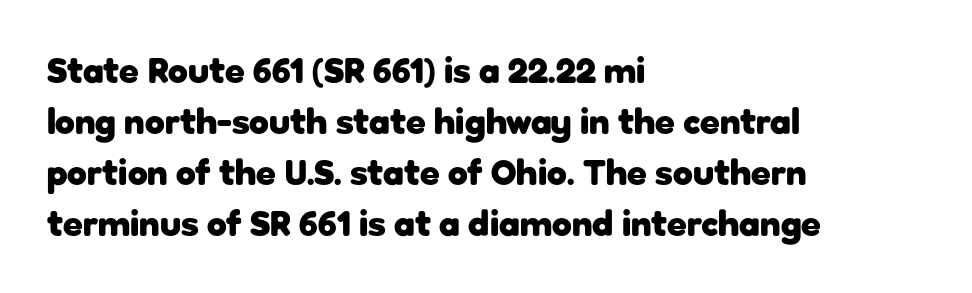
Italic? Not at all — the glyphs are vertical. Is this a fixed-width face? No — the glyphs have proportional, varying widths. The face used here is rendered with its standard letterfit. Descenders are the only things crossing below the line.
